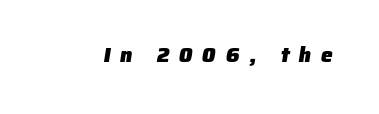
Q: Is the text bold? A: Yes.
Q: Is the text underlined? A: No.
Q: Is the spacing between letters normal or unusually wide? A: Unusually wide.
